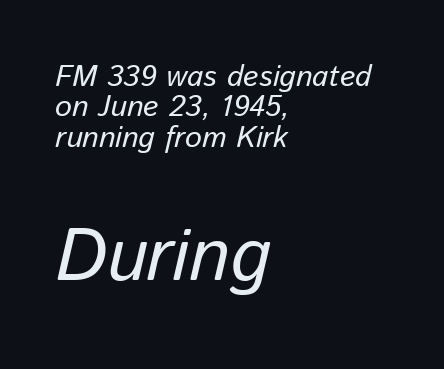
{"italic": "yes", "lean": "right", "slant_degrees": 13, "width": "normal", "stroke_contrast": "low", "x_height": "medium", "monospaced": "no", "underline": "no", "align": "left", "line_spacing": "tight", "line_spacing_ratio": 1.01, "letter_spacing": "normal", "letter_spacing_em": 0.0, "larger_block": "second", "size_ratio": 2.47, "glyph_px": 74}
